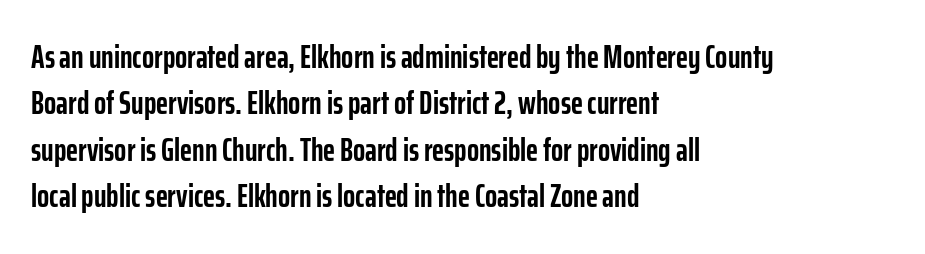
Q: Is the text bold? A: Yes.
Q: Is the text italic (slanted)? A: No, it is upright.
Q: Is the typeface a serif or a sans-serif typeface? A: Sans-serif.
Q: Is the text underlined? A: No.
Q: How is the paragraph aligned? A: Left-aligned.
Q: Is the spacing between letters normal or unusually wide? A: Normal.
Q: Is the spacing between lines tight, normal or loose? A: Normal.
Q: Width (condensed, normal, or wide)? A: Condensed.
Q: Stroke contrast? A: Low.
Q: x-height? A: Medium.
Q: Monospaced? A: No.
